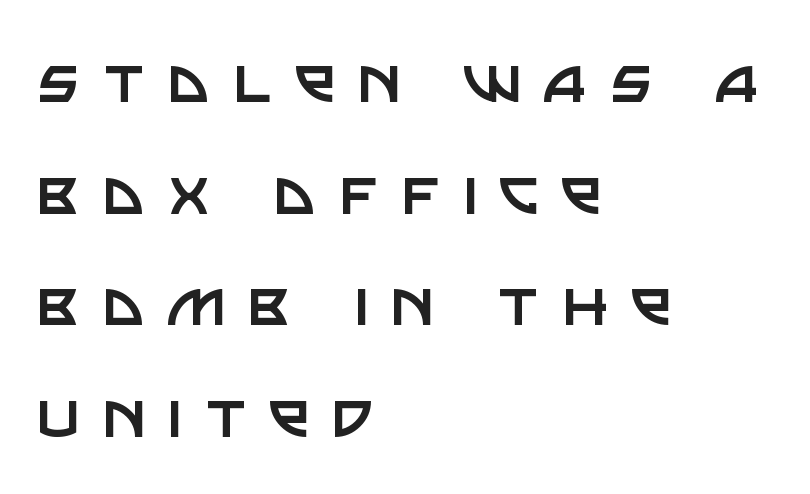
Q: Is the text bold? A: No.
Q: Is the text italic (slanted)? A: No, it is upright.
Q: Is the typeface a serif or a sans-serif typeface? A: Sans-serif.
Q: Is the text underlined? A: No.
Q: How is the paragraph aligned? A: Left-aligned.
Q: Is the spacing between letters normal or unusually wide? A: Unusually wide.
Q: Is the spacing between lines tight, normal or loose? A: Normal.
Q: Width (condensed, normal, or wide)? A: Normal.
Q: Stroke contrast? A: Low.
Q: x-height? A: Large.
Q: Monospaced? A: No.
